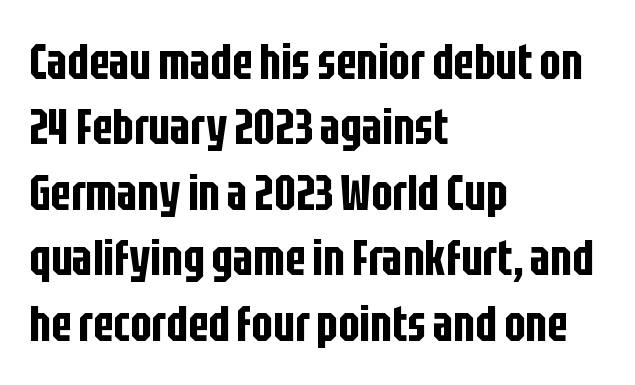
{"serif": "no", "italic": "no", "width": "condensed", "stroke_contrast": "low", "x_height": "large", "monospaced": "no", "underline": "no", "align": "left", "line_spacing": "normal", "line_spacing_ratio": 1.31, "letter_spacing": "normal", "letter_spacing_em": 0.0, "glyph_px": 50}
